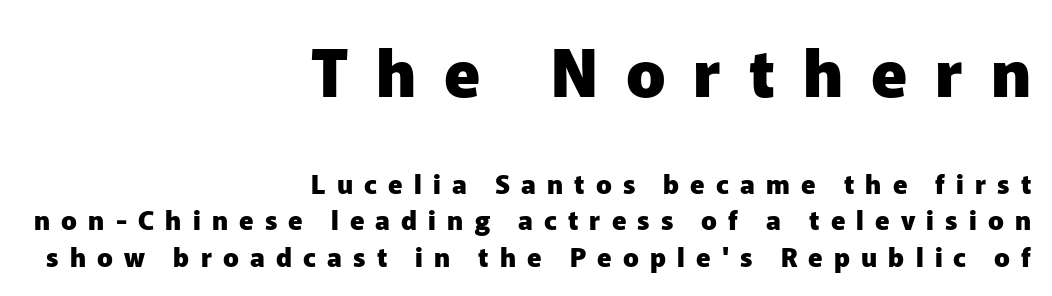
The passage shown is typeset with a sans-serif family. Is the type bold? Yes — the strokes are clearly thick and heavy. If you measured baseline to baseline, you'd find a middling distance. The passage shown is typed in a proportional face where columns would drift.
